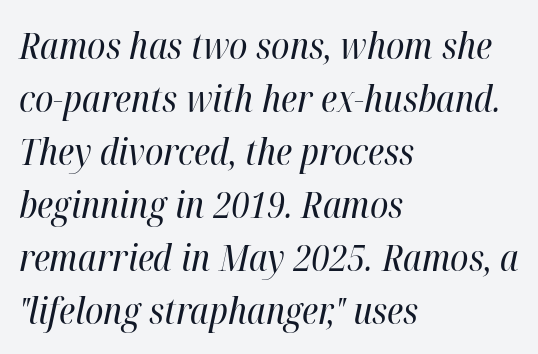
Each line starts at the same left margin while the right side varies. Look at the tracking — it's just the regular setting, nothing added. This sample has the flowing, uneven cadence of proportional lettering. The letters look calm and open, with moderate or lighter stems.
